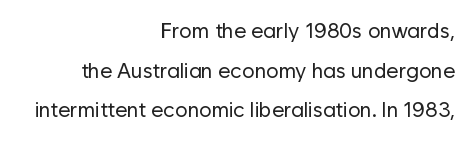
The image shows 21 px text type, upright; set right-aligned, line spacing 1.89x, normal letter spacing, not underlined.
